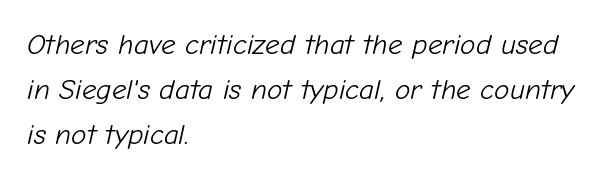
{"italic": "yes", "lean": "right", "slant_degrees": 12, "bold": "no", "weight": "light", "width": "normal", "stroke_contrast": "low", "x_height": "medium", "monospaced": "no", "underline": "no", "align": "left", "line_spacing": "normal", "line_spacing_ratio": 1.55, "letter_spacing": "normal", "letter_spacing_em": 0.0, "glyph_px": 29}
